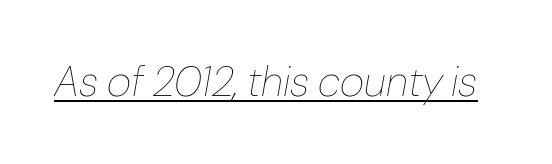
The image shows 42 px thin type, italic (leaning right); set normal letter spacing, underlined; low stroke contrast and a medium x-height.
